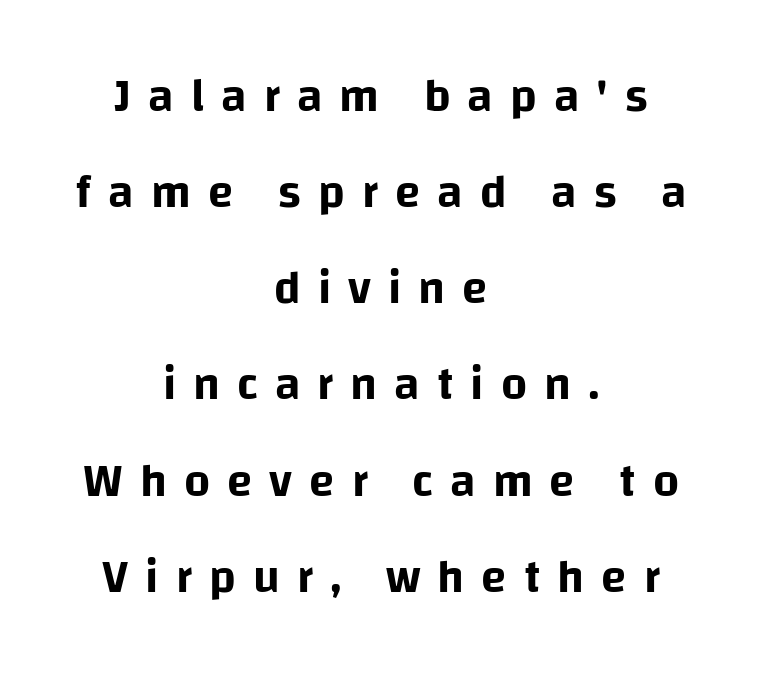
Characters remain perfectly vertical along every line. The rendering uses natural spacing where letterforms have individual widths. Any mark beneath the type? The region is blank. Alignment: centered.
